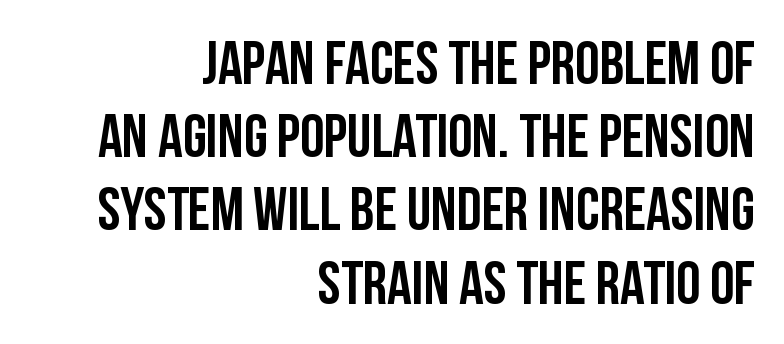
{"serif": "no", "italic": "no", "bold": "yes", "weight": "semibold", "width": "condensed", "stroke_contrast": "low", "x_height": "large", "monospaced": "no", "underline": "no", "align": "right", "line_spacing_ratio": 1.2, "letter_spacing": "normal", "letter_spacing_em": 0.0, "glyph_px": 61}
